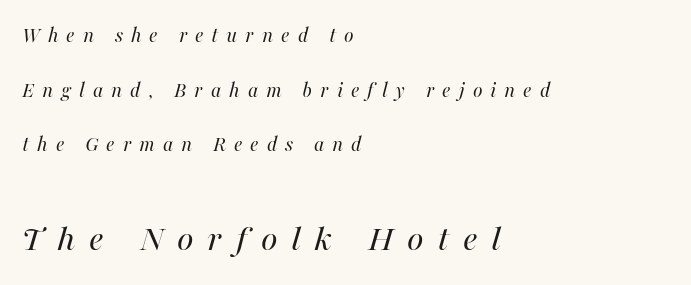
Q: Is the text bold? A: No.
Q: Is the text italic (slanted)? A: Yes, it leans right by about 16 degrees.
Q: Is the text underlined? A: No.
Q: How is the paragraph aligned? A: Left-aligned.
Q: Is the spacing between letters normal or unusually wide? A: Unusually wide.
Q: Is the spacing between lines tight, normal or loose? A: Loose.
Q: Which block of text is set in a larger size, the first (top) or the second (bottom)? A: The second (bottom) one.
Q: Width (condensed, normal, or wide)? A: Normal.
Q: Stroke contrast? A: High.
Q: x-height? A: Medium.
Q: Monospaced? A: No.
